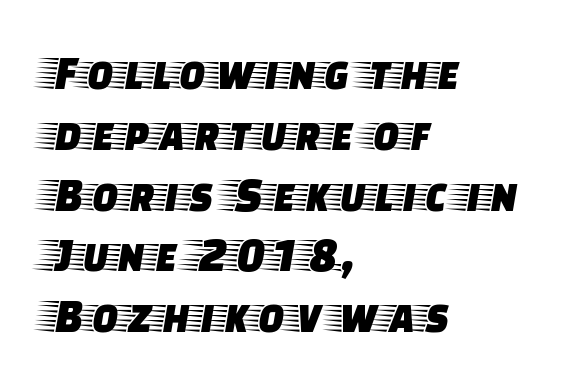
Q: Is the text italic (slanted)? A: Yes.
Q: Is the typeface a serif or a sans-serif typeface? A: Serif.
Q: Is the text underlined? A: No.
Q: How is the paragraph aligned? A: Left-aligned.
Q: Is the spacing between letters normal or unusually wide? A: Normal.
Q: Width (condensed, normal, or wide)? A: Wide.
Q: Stroke contrast? A: Low.
Q: x-height? A: Large.
Q: Monospaced? A: No.
